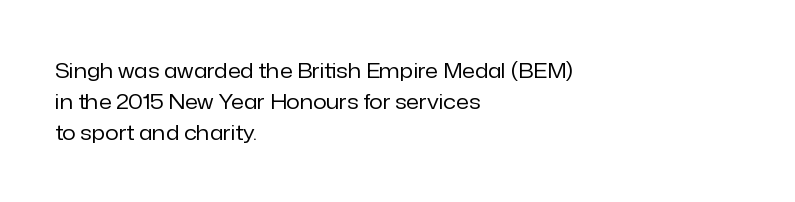
{"italic": "no", "bold": "no", "underline": "no", "align": "left", "line_spacing": "normal", "line_spacing_ratio": 1.47, "letter_spacing": "normal", "letter_spacing_em": 0.0, "glyph_px": 21}
